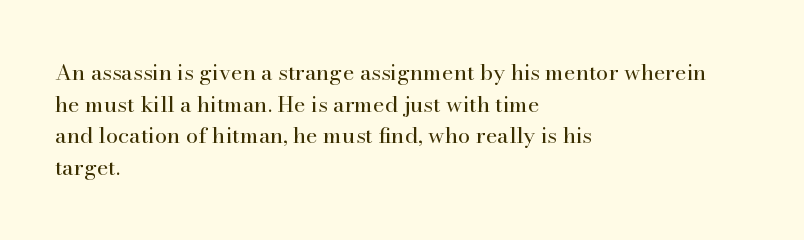
Q: Is the text bold? A: No.
Q: Is the text italic (slanted)? A: No, it is upright.
Q: Is the text underlined? A: No.
Q: How is the paragraph aligned? A: Left-aligned.
Q: Is the spacing between letters normal or unusually wide? A: Normal.
Q: Is the spacing between lines tight, normal or loose? A: Normal.
